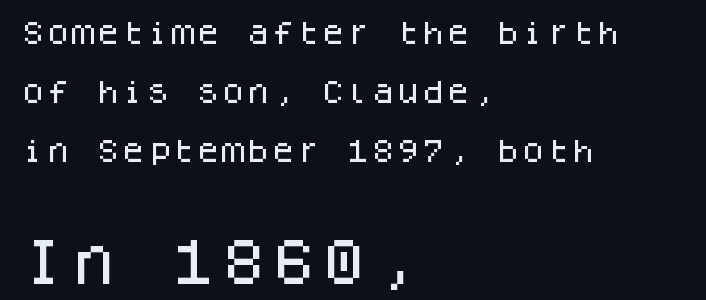
The image shows 50 px sans-serif type, upright, monospaced; set left-aligned, loose line spacing (2.37x), normal letter spacing, not underlined; the second (bottom) block is 2.0x larger; low stroke contrast and a large x-height.
